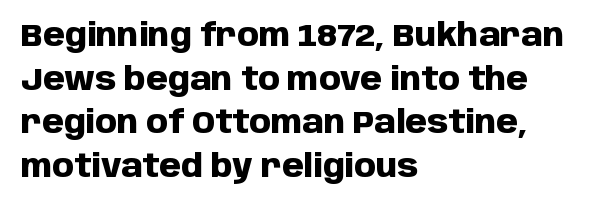
The image shows 31 px heavy sans-serif type, upright; set left-aligned, normal line spacing (1.41x), normal letter spacing, not underlined; low stroke contrast and a large x-height.
